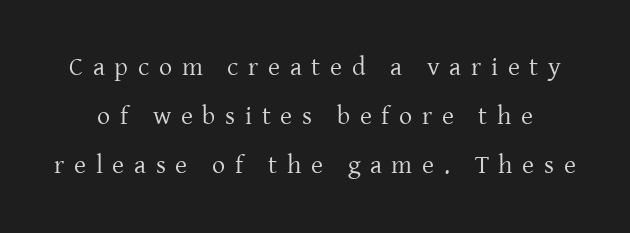
The image shows 26 px text type, upright; set line spacing 1.88x, unusually wide letter spacing (+0.37 em), not underlined.
